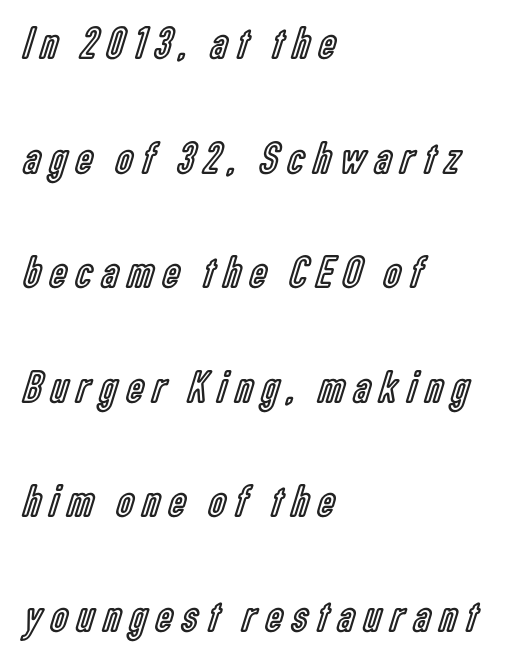
Q: Is the text italic (slanted)? A: Yes.
Q: Is the text underlined? A: No.
Q: How is the paragraph aligned? A: Left-aligned.
Q: Is the spacing between letters normal or unusually wide? A: Unusually wide.
Q: Is the spacing between lines tight, normal or loose? A: Loose.
Q: Width (condensed, normal, or wide)? A: Condensed.
Q: x-height? A: Medium.
Q: Monospaced? A: No.
